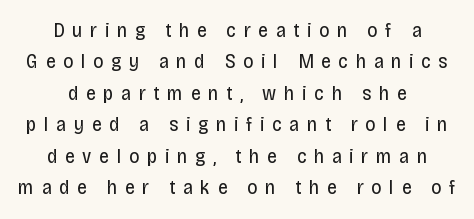
{"italic": "no", "bold": "no", "underline": "no", "align": "center", "line_spacing": "normal", "line_spacing_ratio": 1.57, "letter_spacing": "wide", "letter_spacing_em": 0.38, "glyph_px": 20}
